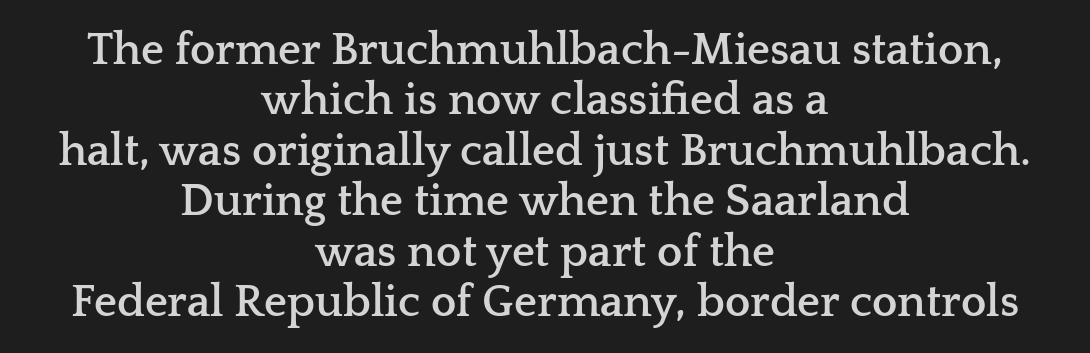
The image shows 45 px semibold, wide serif type, upright; set centered, tight line spacing (1.12x), normal letter spacing, not underlined; low stroke contrast and a medium x-height.
